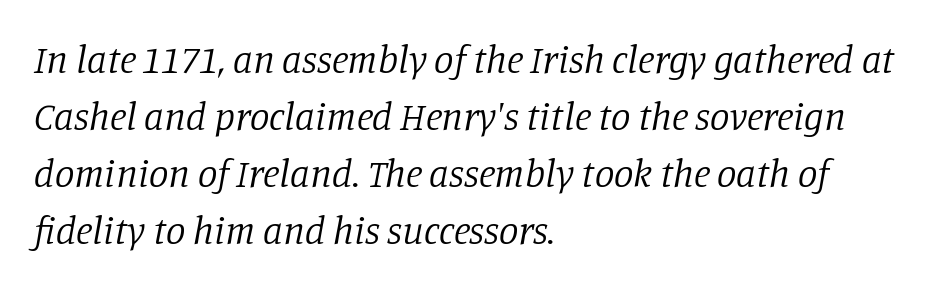
{"serif": "yes", "italic": "yes", "lean": "right", "slant_degrees": 11, "bold": "no", "weight": "regular", "width": "normal", "stroke_contrast": "low", "x_height": "large", "monospaced": "no", "underline": "no", "align": "left", "line_spacing": "normal", "line_spacing_ratio": 1.46, "letter_spacing": "normal", "letter_spacing_em": 0.0, "glyph_px": 39}
